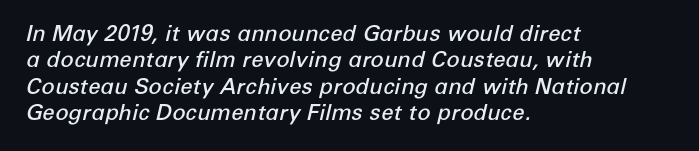
The image shows 22 px text type, italic (leaning right); set left-aligned, line spacing 1.2x, normal letter spacing, not underlined.
